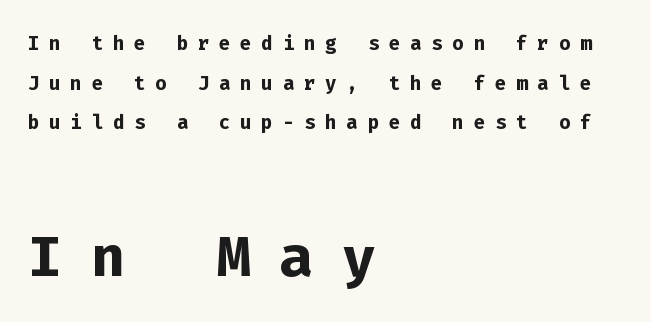
Compare the two chunks: the lower has the greater cap height. A typesetter would mark this as roman, not italic. Notice how descenders clear the ascenders below comfortably — that's standard leading. The face used here is rendered with a markedly widened letterfit. This sample uses a sans-serif face.
